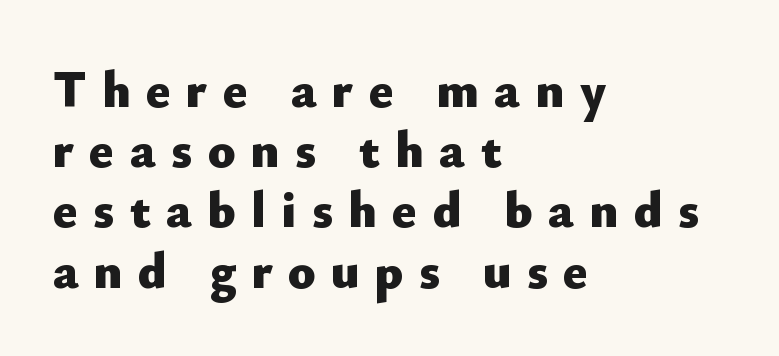
Q: Is the text bold? A: Yes.
Q: Is the text italic (slanted)? A: No, it is upright.
Q: Is the typeface a serif or a sans-serif typeface? A: Sans-serif.
Q: Is the text underlined? A: No.
Q: How is the paragraph aligned? A: Left-aligned.
Q: Is the spacing between letters normal or unusually wide? A: Unusually wide.
Q: Width (condensed, normal, or wide)? A: Normal.
Q: Stroke contrast? A: Low.
Q: x-height? A: Small.
Q: Monospaced? A: No.
